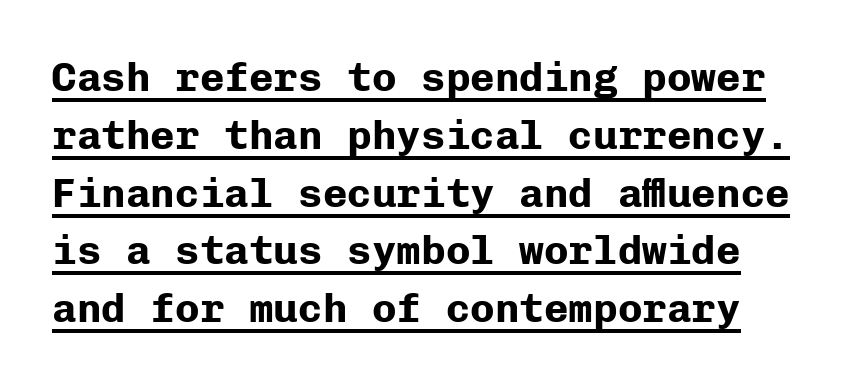
Q: Is the text bold? A: Yes.
Q: Is the text italic (slanted)? A: No, it is upright.
Q: Is the typeface a serif or a sans-serif typeface? A: Sans-serif.
Q: Is the text underlined? A: Yes.
Q: Is the spacing between letters normal or unusually wide? A: Normal.
Q: Is the spacing between lines tight, normal or loose? A: Normal.
Q: Width (condensed, normal, or wide)? A: Normal.
Q: Stroke contrast? A: Low.
Q: x-height? A: Medium.
Q: Monospaced? A: Yes.
